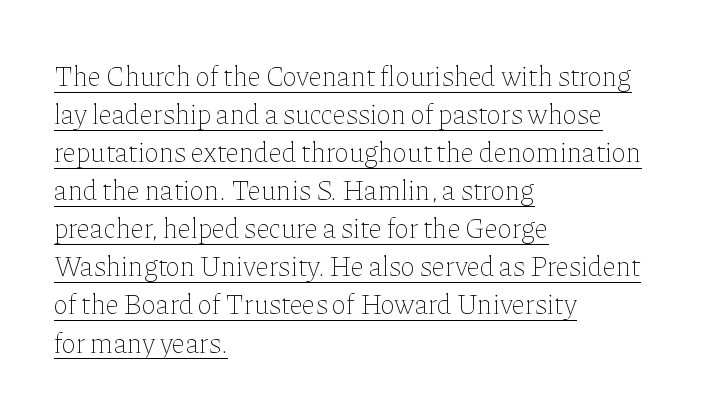
{"italic": "no", "bold": "no", "weight": "thin", "width": "normal", "stroke_contrast": "low", "x_height": "medium", "monospaced": "no", "underline": "yes", "align": "left", "line_spacing": "normal", "line_spacing_ratio": 1.36, "letter_spacing": "normal", "letter_spacing_em": 0.0, "glyph_px": 28}
